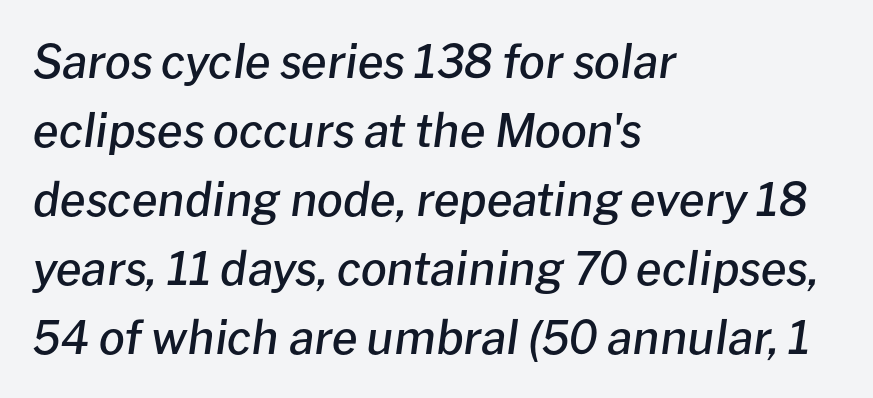
The letters advance in unequal steps, a hallmark of proportional type. In CSS terms this would be text-align: left. Students, this is semibold: more ink than regular, less than bold. Horizontal bands of white between lines are of average thickness.
